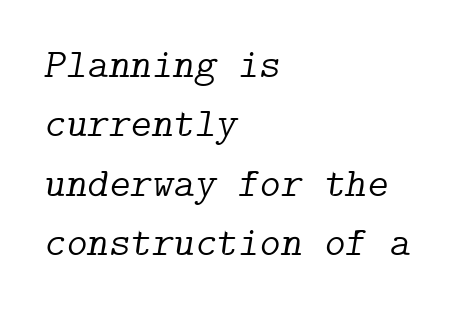
The image shows 41 px light serif type, italic (leaning right); set left-aligned, normal line spacing (1.45x), normal letter spacing, not underlined; low stroke contrast and a medium x-height.
